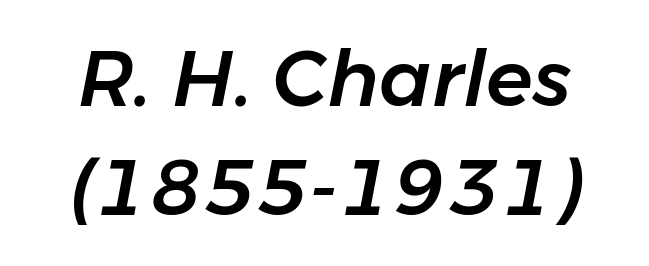
{"italic": "yes", "lean": "right", "slant_degrees": 11, "width": "normal", "stroke_contrast": "low", "x_height": "medium", "monospaced": "no", "underline": "no", "line_spacing": "normal", "line_spacing_ratio": 1.41, "letter_spacing": "normal", "letter_spacing_em": 0.0, "glyph_px": 77}
